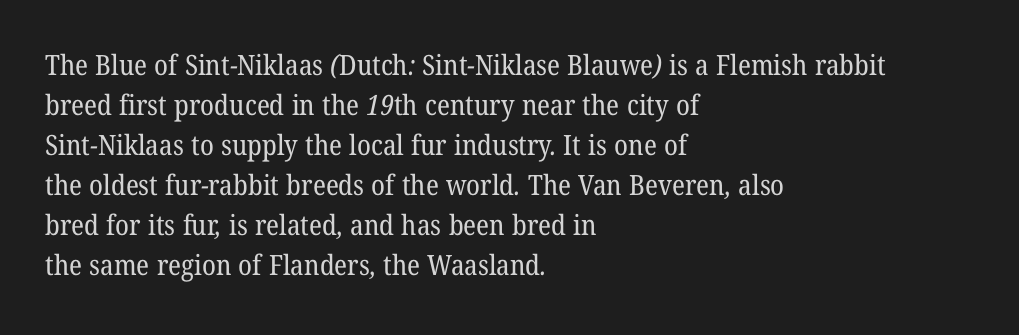
The image shows 28 px regular-weight serif type; set left-aligned, normal line spacing (1.43x), normal letter spacing, not underlined; low stroke contrast and a medium x-height.
